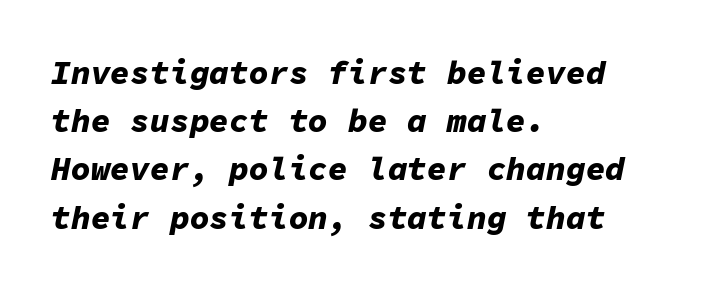
Q: Is the text bold? A: Yes.
Q: Is the text italic (slanted)? A: Yes, it leans right by about 11 degrees.
Q: Is the text underlined? A: No.
Q: How is the paragraph aligned? A: Left-aligned.
Q: Is the spacing between letters normal or unusually wide? A: Normal.
Q: Is the spacing between lines tight, normal or loose? A: Normal.
Q: Width (condensed, normal, or wide)? A: Normal.
Q: Stroke contrast? A: Low.
Q: x-height? A: Medium.
Q: Monospaced? A: Yes.
